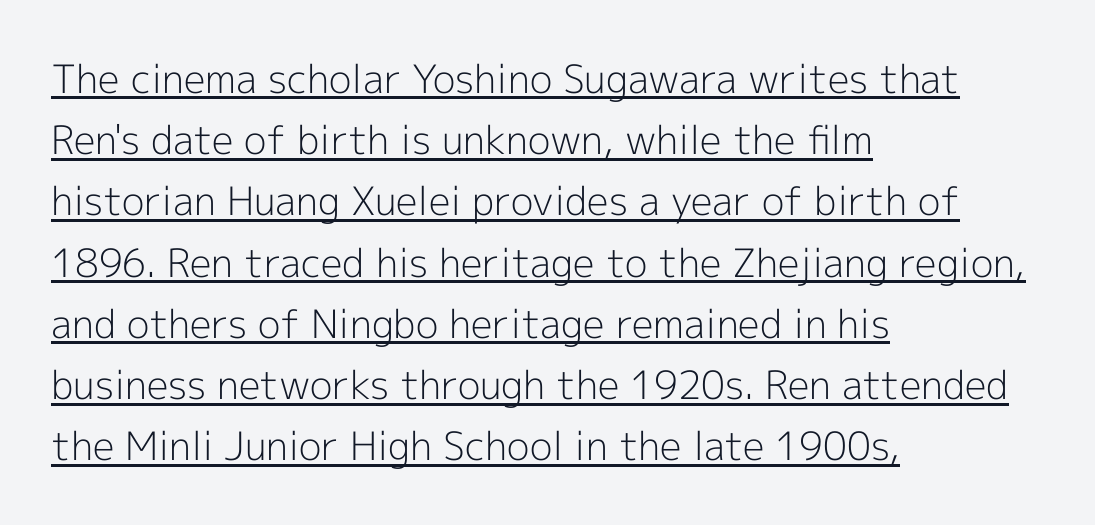
{"serif": "no", "italic": "no", "bold": "no", "weight": "light", "width": "normal", "x_height": "medium", "monospaced": "no", "underline": "yes", "align": "left", "line_spacing": "normal", "line_spacing_ratio": 1.57, "letter_spacing": "normal", "letter_spacing_em": 0.0, "glyph_px": 39}
